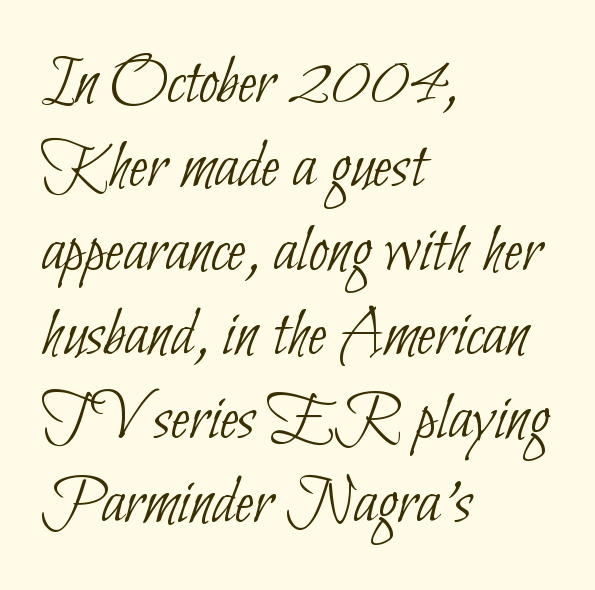
{"serif": "no", "bold": "no", "weight": "thin", "width": "condensed", "stroke_contrast": "low", "x_height": "small", "monospaced": "no", "underline": "no", "align": "left", "line_spacing_ratio": 1.2, "letter_spacing": "normal", "letter_spacing_em": 0.0, "glyph_px": 70}
